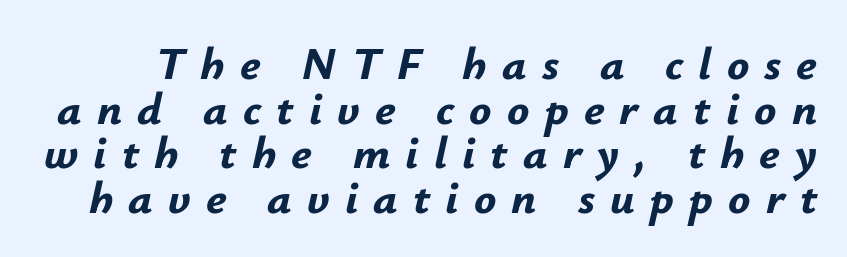
{"italic": "yes", "lean": "right", "slant_degrees": 12, "bold": "yes", "weight": "bold", "width": "normal", "stroke_contrast": "low", "x_height": "small", "monospaced": "no", "underline": "no", "line_spacing": "tight", "line_spacing_ratio": 0.97, "letter_spacing": "wide", "letter_spacing_em": 0.33, "glyph_px": 46}
